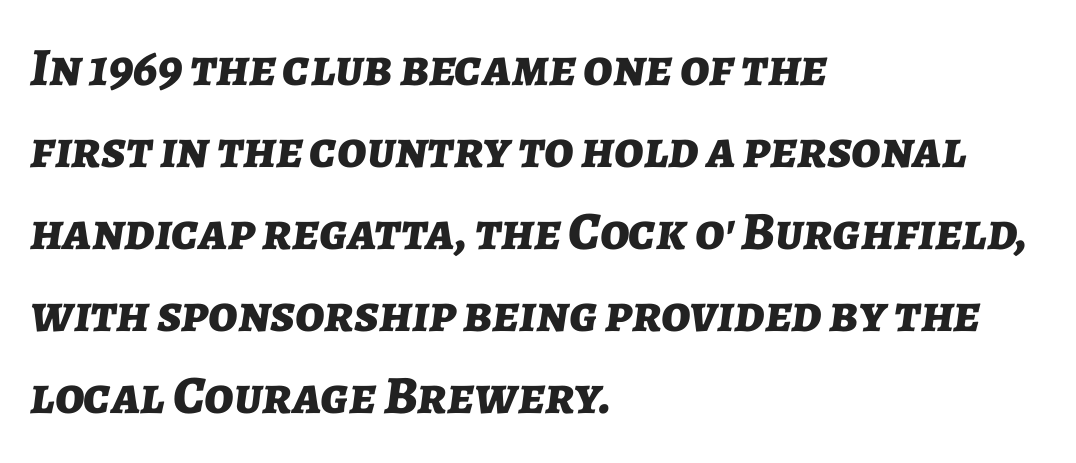
The image shows 54 px bold type, italic (leaning right); set left-aligned, normal line spacing (1.52x), normal letter spacing, not underlined; low stroke contrast and a medium x-height.
